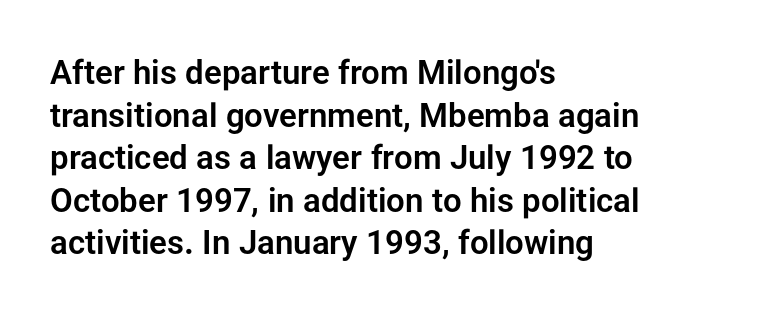
{"serif": "no", "italic": "no", "width": "normal", "stroke_contrast": "low", "x_height": "medium", "monospaced": "no", "underline": "no", "align": "left", "line_spacing": "normal", "line_spacing_ratio": 1.29, "letter_spacing": "normal", "letter_spacing_em": 0.0, "glyph_px": 33}
